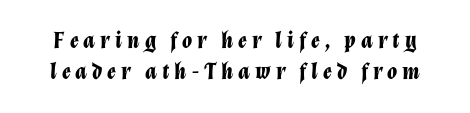
{"italic": "yes", "lean": "right", "slant_degrees": 12, "bold": "yes", "underline": "no", "line_spacing": "normal", "line_spacing_ratio": 1.33, "letter_spacing": "wide", "letter_spacing_em": 0.22, "glyph_px": 23}
